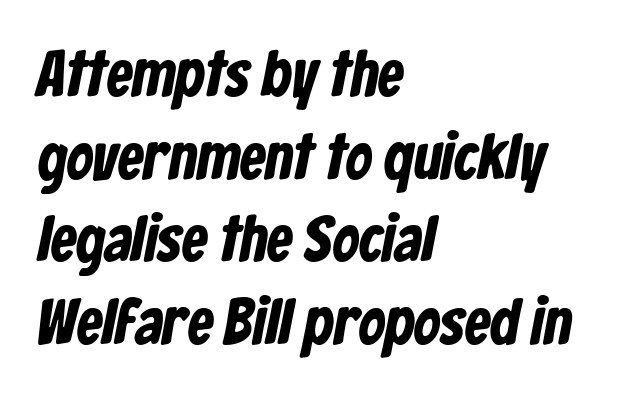
The image shows 65 px bold, condensed sans-serif type; set left-aligned, normal line spacing (1.27x), normal letter spacing, not underlined; low stroke contrast and a medium x-height.
